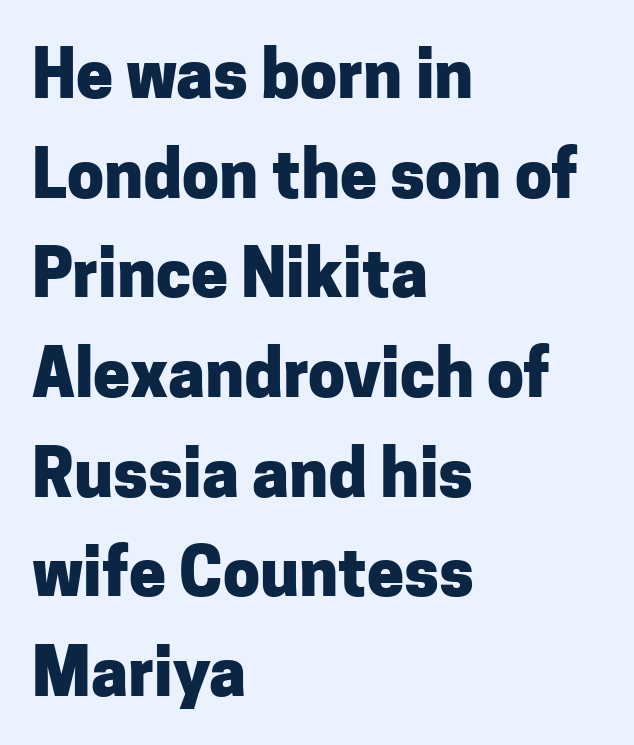
The image shows 66 px heavy sans-serif type, upright; set left-aligned, normal line spacing (1.51x), normal letter spacing, not underlined; low stroke contrast and a medium x-height.
